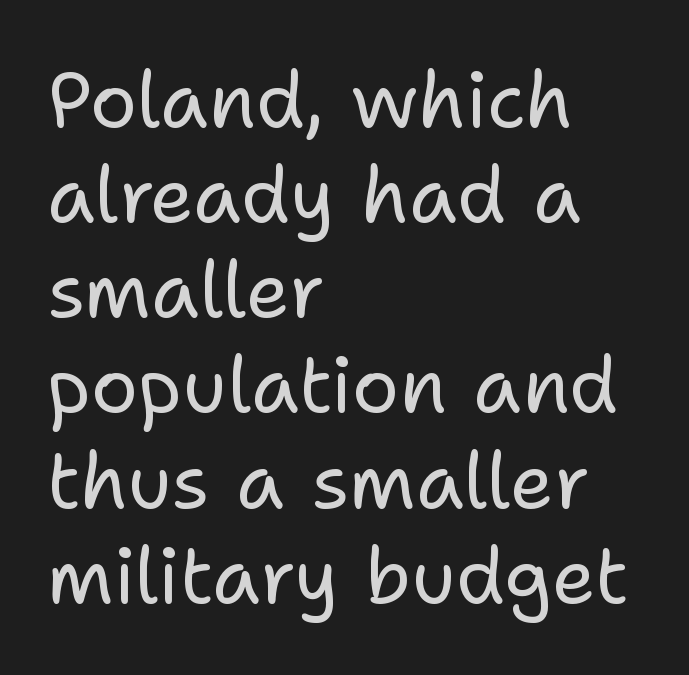
Q: Is the text bold? A: No.
Q: Is the text italic (slanted)? A: No, it is upright.
Q: Is the typeface a serif or a sans-serif typeface? A: Sans-serif.
Q: Is the text underlined? A: No.
Q: How is the paragraph aligned? A: Left-aligned.
Q: Is the spacing between letters normal or unusually wide? A: Normal.
Q: Width (condensed, normal, or wide)? A: Normal.
Q: Stroke contrast? A: Low.
Q: x-height? A: Medium.
Q: Monospaced? A: No.
